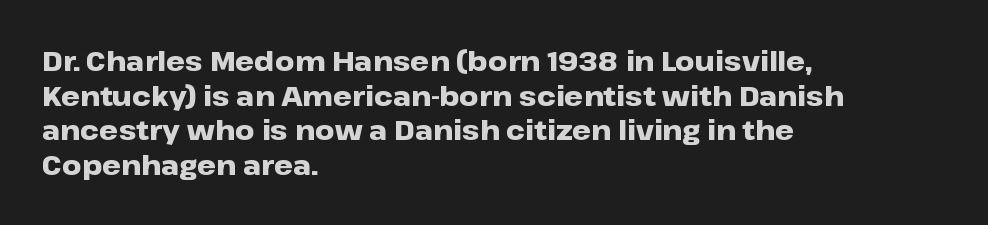
{"italic": "no", "bold": "yes", "underline": "no", "align": "left", "line_spacing": "normal", "line_spacing_ratio": 1.28, "letter_spacing": "normal", "letter_spacing_em": 0.0, "glyph_px": 27}
